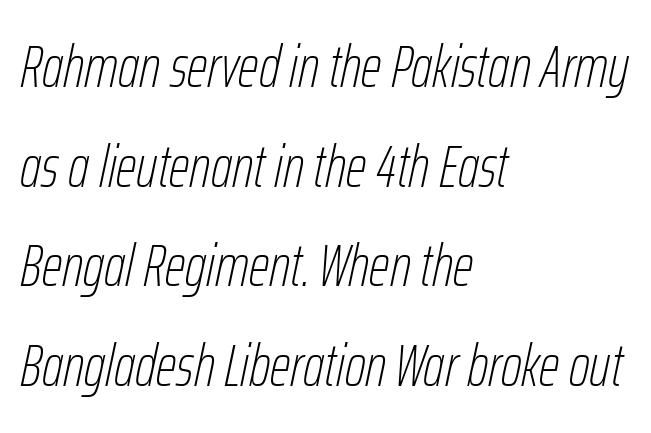
The image shows 59 px thin, condensed type, italic (leaning right); set left-aligned, normal line spacing (1.69x), normal letter spacing, not underlined; low stroke contrast and a medium x-height.
